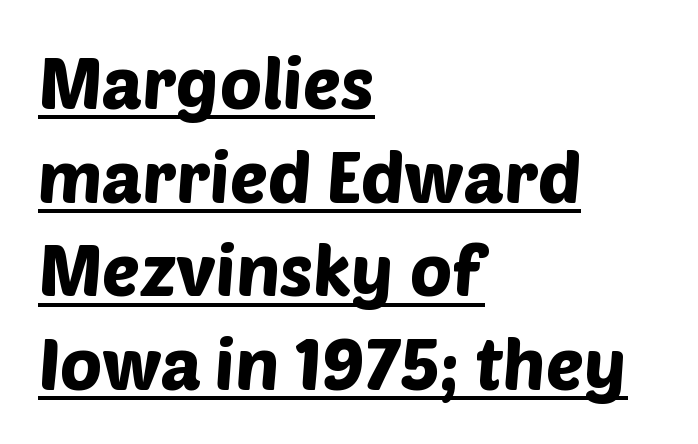
Honestly, the letter spacing is just normal — you wouldn't notice it. Spacing verdict: proportional, widths tailored to each character. You can see a thin bar hugging the bottom of the glyphs. The letters carry no serifs — their stems end cleanly without finishing strokes.
